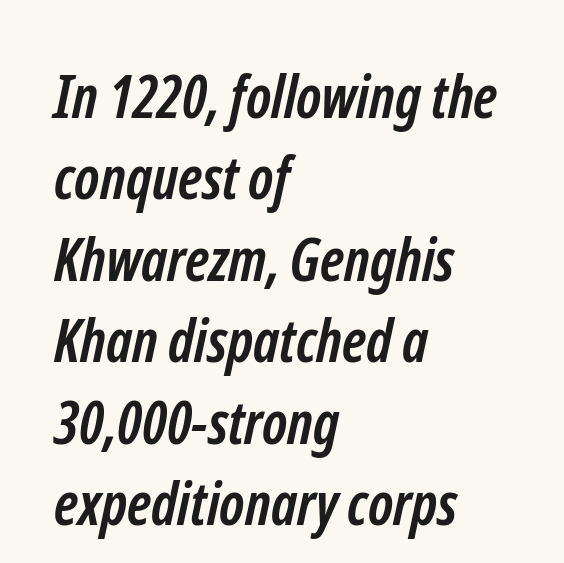
Q: Is the text bold? A: Yes.
Q: Is the typeface a serif or a sans-serif typeface? A: Sans-serif.
Q: Is the text underlined? A: No.
Q: How is the paragraph aligned? A: Left-aligned.
Q: Is the spacing between letters normal or unusually wide? A: Normal.
Q: Is the spacing between lines tight, normal or loose? A: Normal.
Q: Width (condensed, normal, or wide)? A: Condensed.
Q: Stroke contrast? A: Low.
Q: x-height? A: Medium.
Q: Monospaced? A: No.
